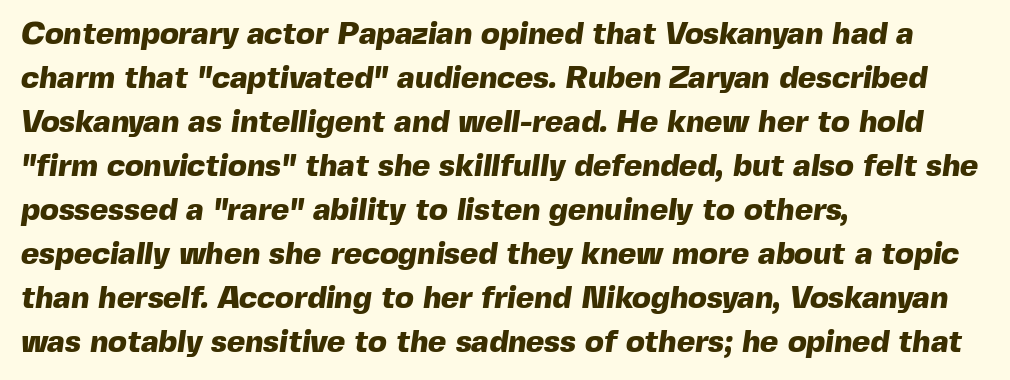
Heft: maximum for text — a bold. How would I describe the line gaps? Plain and ordinary. The glyphs are unaccompanied by any horizontal stroke below them. Font category for this specimen: sans-serif. Letter spacing: default.
